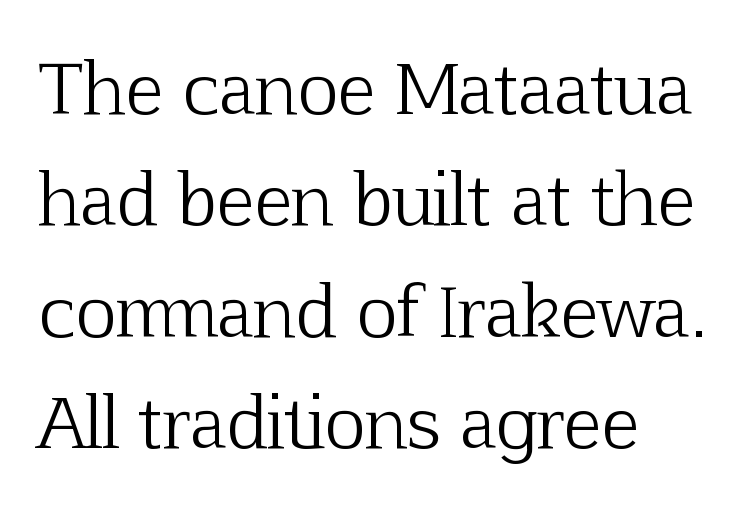
Teacher's note: observe the even left margin — that is flush-left alignment. Note the varied advance widths — an 'i' is clearly narrower than an 'm'. The foot of each line stays bare and open. Serif or sans? Serif — the stroke terminals have little feet.
